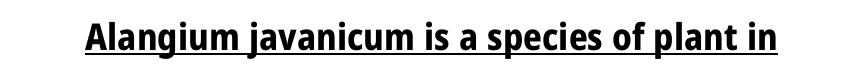
Between one letter and the next there's only the usual sliver of space. Proportional: the letters do not fall into vertical columns. This rendering employs a face without finishing strokes, i.e., a sans-serif. Decoration check: the copy is underlined. Caption: bold face, heavy strokes. Do the letters lean? They stand straight.
